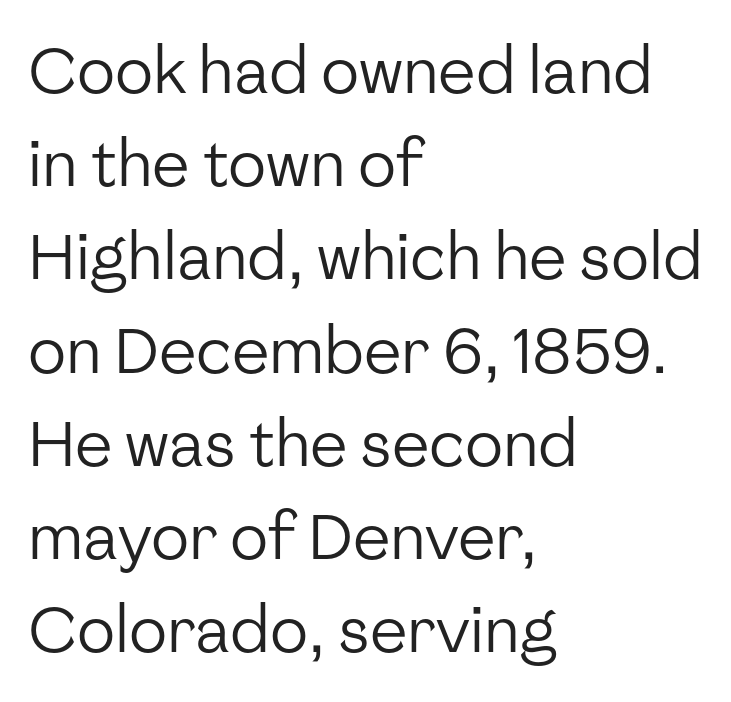
Clear beneath every line of the passage. Letter spacing: default. Short and long lines alike share a common starting point at left. Each letter's strokes conclude bluntly, with no projecting serifs.
